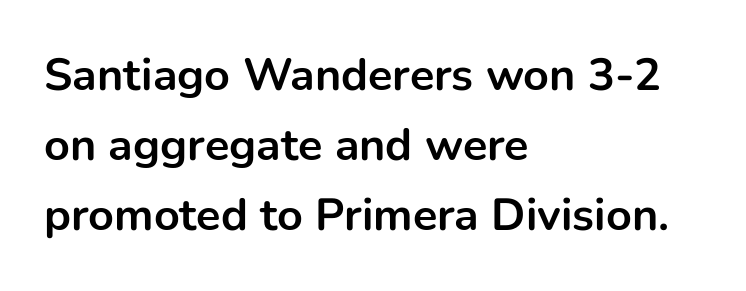
The image shows 45 px bold sans-serif type, upright; set left-aligned, normal line spacing (1.56x), normal letter spacing, not underlined; low stroke contrast and a medium x-height.
